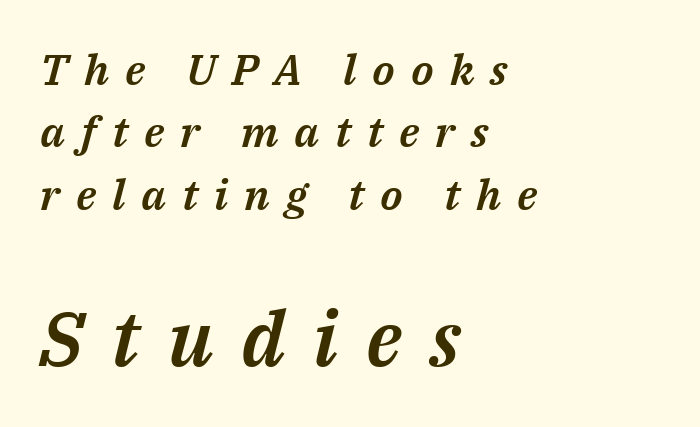
{"italic": "yes", "lean": "right", "slant_degrees": 14, "width": "normal", "stroke_contrast": "medium", "x_height": "medium", "monospaced": "no", "underline": "no", "align": "left", "line_spacing": "normal", "line_spacing_ratio": 1.45, "letter_spacing": "wide", "letter_spacing_em": 0.37, "larger_block": "second", "size_ratio": 1.77, "glyph_px": 76}
